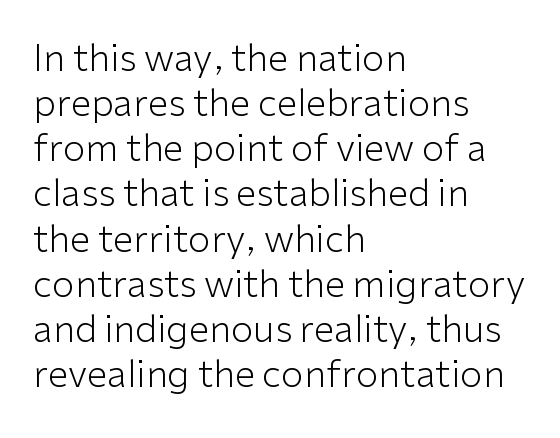
The image shows 37 px light sans-serif type, upright; set left-aligned, line spacing 1.22x, normal letter spacing, not underlined; low stroke contrast and a medium x-height.
